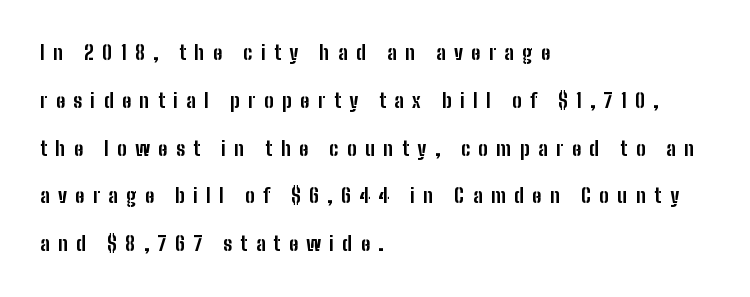
Q: Is the text bold? A: Yes.
Q: Is the text italic (slanted)? A: No, it is upright.
Q: Is the text underlined? A: No.
Q: How is the paragraph aligned? A: Left-aligned.
Q: Is the spacing between letters normal or unusually wide? A: Unusually wide.
Q: Is the spacing between lines tight, normal or loose? A: Loose.
